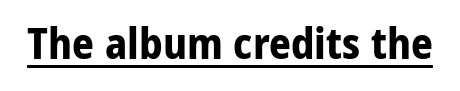
Q: Is the text bold? A: Yes.
Q: Is the text italic (slanted)? A: No, it is upright.
Q: Is the typeface a serif or a sans-serif typeface? A: Sans-serif.
Q: Is the text underlined? A: Yes.
Q: Is the spacing between letters normal or unusually wide? A: Normal.
Q: Width (condensed, normal, or wide)? A: Condensed.
Q: Stroke contrast? A: Low.
Q: x-height? A: Large.
Q: Monospaced? A: No.
